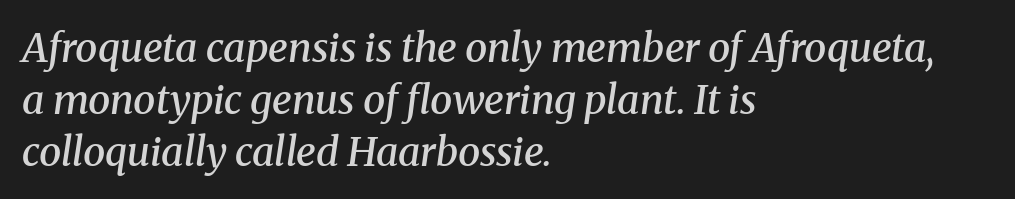
These lines were composed using italics. Does the type have serifs? Yes, each stem ends in a small foot. These lines are rendered in a variable-pitch font. No word sits above an underline. Does the leading feel generous? No, just average.
